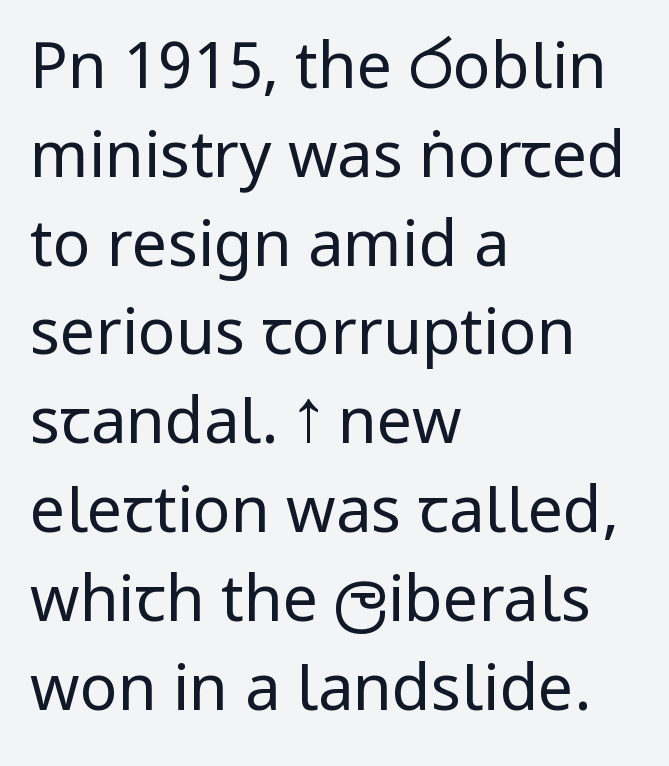
The image shows 63 px regular-weight, condensed sans-serif type, upright; set left-aligned, normal line spacing (1.41x), normal letter spacing, not underlined; low stroke contrast and a large x-height.
